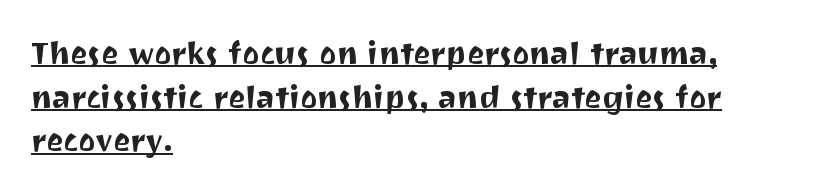
{"serif": "no", "italic": "no", "width": "normal", "stroke_contrast": "medium", "x_height": "medium", "monospaced": "no", "underline": "yes", "align": "left", "line_spacing": "normal", "line_spacing_ratio": 1.36, "letter_spacing": "normal", "letter_spacing_em": 0.0, "glyph_px": 32}
